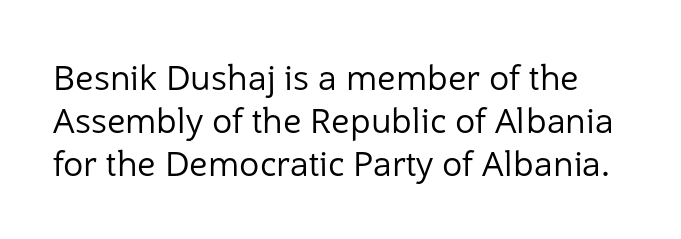
This sample has the flowing, uneven cadence of proportional lettering. The font family rendered here belongs to the sans-serif group. If you drew a line through each stem, it would be perfectly vertical. Vertically, the passage feels balanced, rows spaced as you'd expect. Unmarked baselines from the first word to the last.
